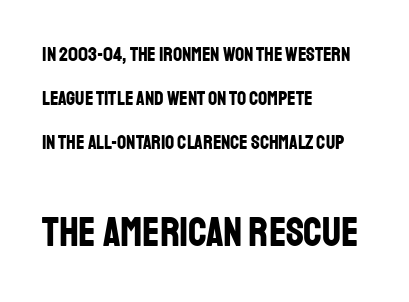
Notice the wide empty band between every row — that's loose leading. The text block is weighted toward the left margin, trailing off unevenly rightward. The space directly below the letters is spotless. Compared with an ordinary text face, these strokes are far heavier — a full bold.
